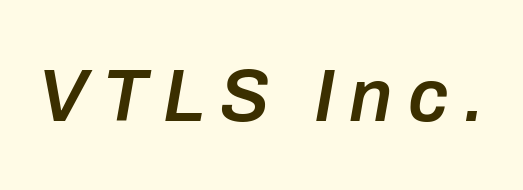
Compared with an ordinary text face, these strokes are moderately heavier — a semibold. Spacing verdict: proportional, widths tailored to each character. This rendering widens character spacing well past its baseline value. The lettering tilts uniformly, giving the passage an italic look. Only glyphs here, with clear space below each row.
